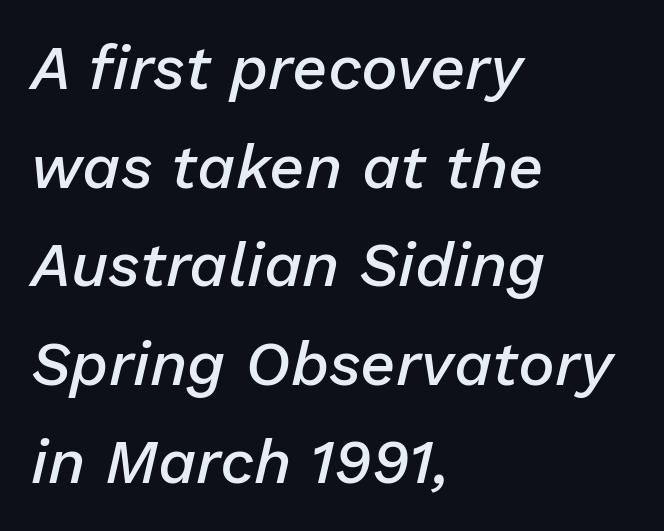
The image shows 62 px semibold type, italic (leaning right); set left-aligned, normal line spacing (1.59x), normal letter spacing, not underlined; low stroke contrast and a medium x-height.
